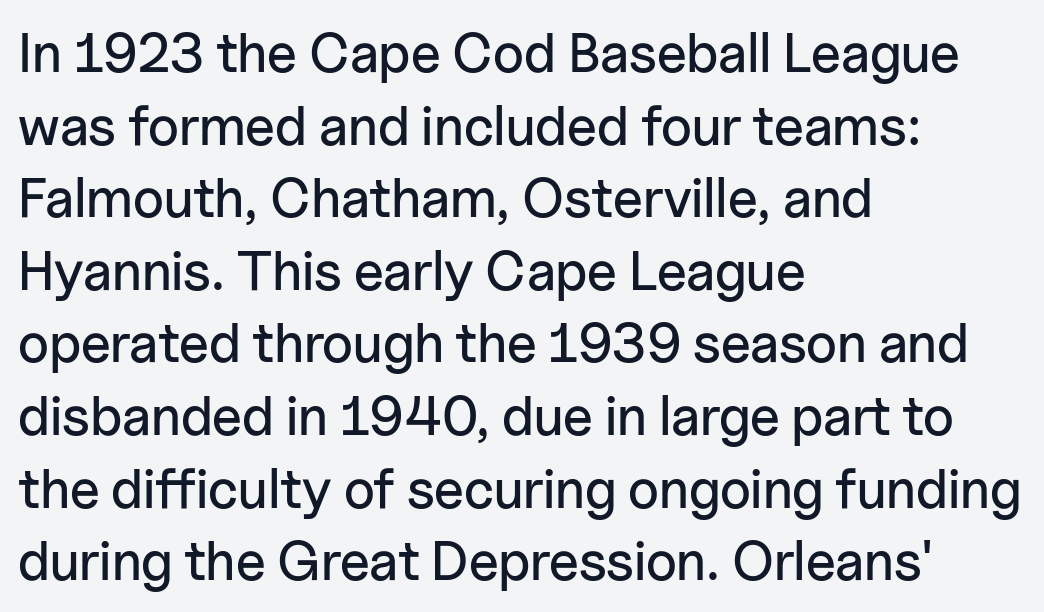
Q: Is the text italic (slanted)? A: No, it is upright.
Q: Is the typeface a serif or a sans-serif typeface? A: Sans-serif.
Q: Is the text underlined? A: No.
Q: How is the paragraph aligned? A: Left-aligned.
Q: Is the spacing between letters normal or unusually wide? A: Normal.
Q: Is the spacing between lines tight, normal or loose? A: Normal.
Q: Width (condensed, normal, or wide)? A: Normal.
Q: Stroke contrast? A: Low.
Q: x-height? A: Medium.
Q: Monospaced? A: No.
